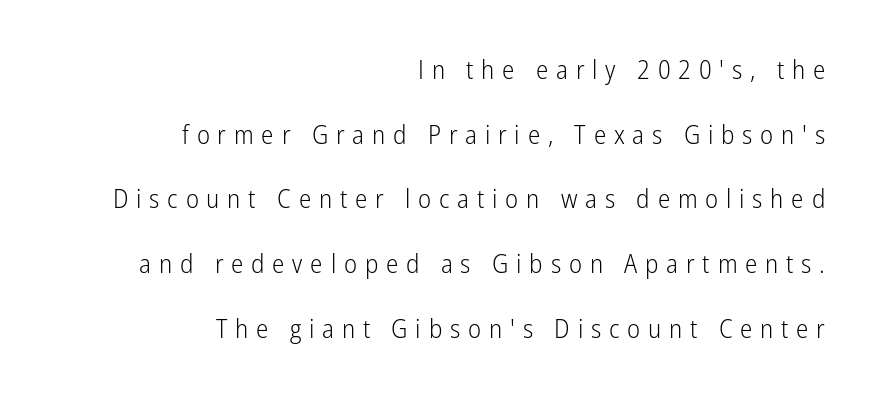
The image shows 26 px text type, upright; set right-aligned, loose line spacing (2.49x), unusually wide letter spacing (+0.3 em), not underlined.
